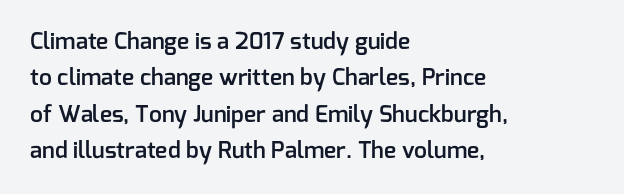
The paragraph shown leans on its left margin. Baseline-to-baseline distance is the conventional proportion of letter height. Check under the words: just untouched page. How are the letters spaced? Ordinarily, with no added tracking.
